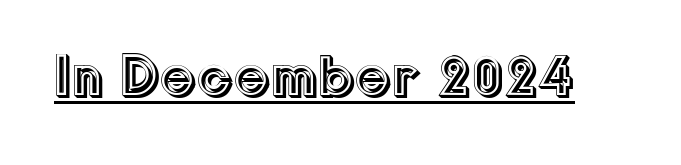
{"italic": "no", "width": "normal", "x_height": "medium", "monospaced": "no", "underline": "yes", "letter_spacing": "normal", "letter_spacing_em": 0.0, "glyph_px": 57}
